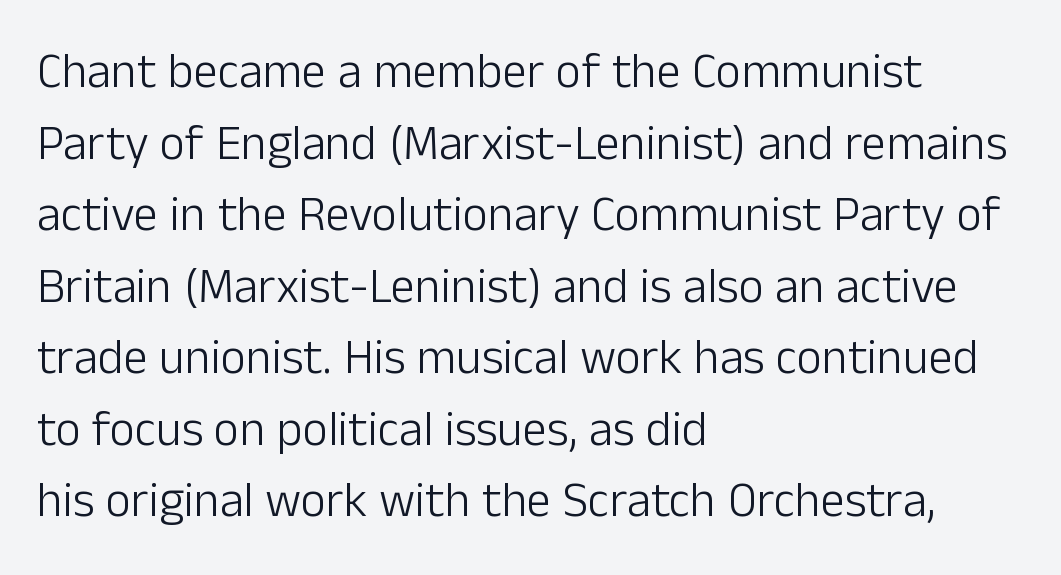
{"serif": "no", "italic": "no", "bold": "no", "weight": "light", "width": "normal", "stroke_contrast": "low", "x_height": "medium", "monospaced": "no", "underline": "no", "align": "left", "line_spacing": "normal", "line_spacing_ratio": 1.46, "letter_spacing": "normal", "letter_spacing_em": 0.0, "glyph_px": 49}
